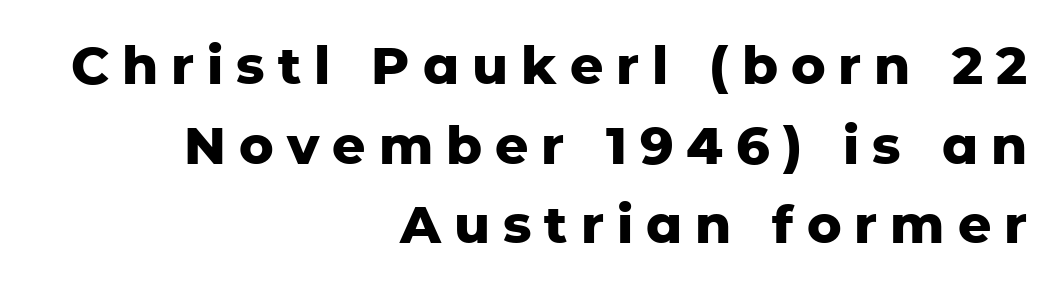
The image shows 52 px heavy sans-serif type, upright; set right-aligned, normal line spacing (1.53x), unusually wide letter spacing (+0.25 em), not underlined; low stroke contrast and a medium x-height.
